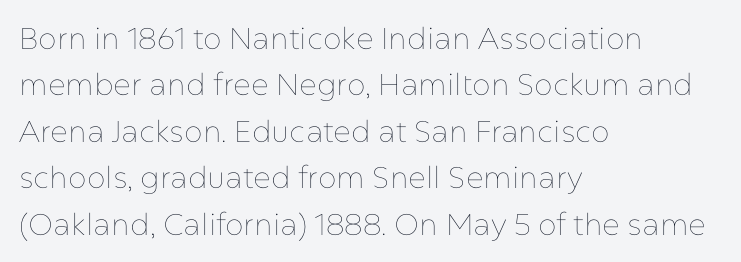
{"italic": "no", "bold": "no", "weight": "thin", "width": "normal", "stroke_contrast": "low", "x_height": "medium", "monospaced": "no", "underline": "no", "align": "left", "line_spacing": "normal", "line_spacing_ratio": 1.55, "letter_spacing": "normal", "letter_spacing_em": 0.0, "glyph_px": 30}
